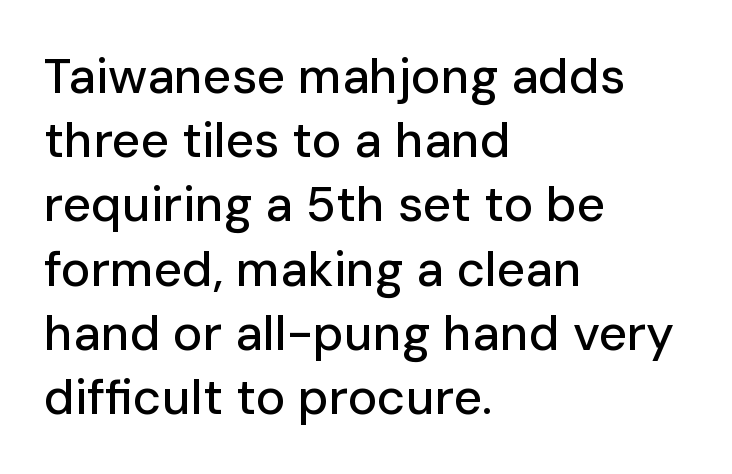
The image shows 49 px sans-serif type, upright; set left-aligned, normal line spacing (1.31x), normal letter spacing, not underlined; low stroke contrast and a medium x-height.
